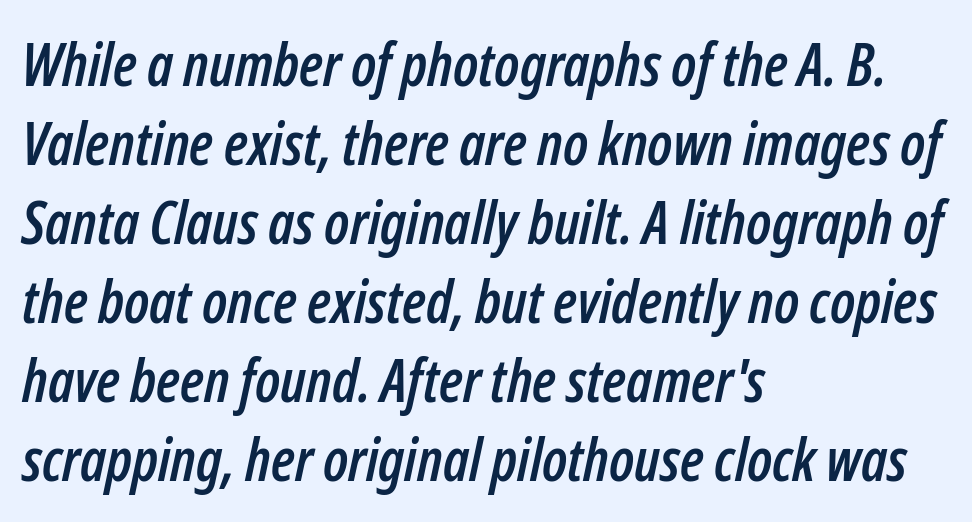
The image shows 59 px condensed type, italic (leaning right); set left-aligned, normal line spacing (1.34x), normal letter spacing, not underlined; low stroke contrast and a medium x-height.
